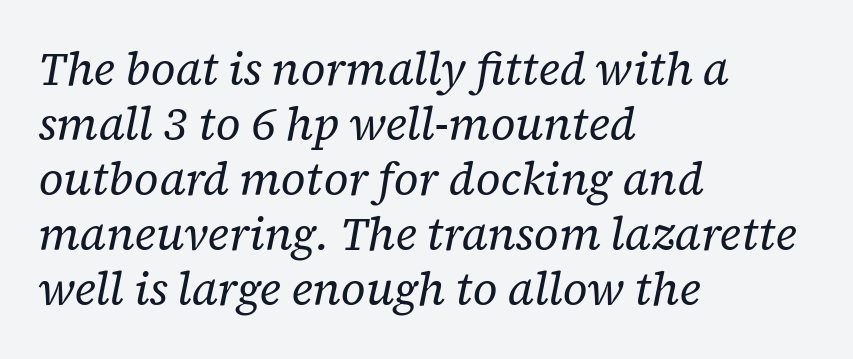
The image shows 45 px regular-weight serif type, italic (leaning right); set left-aligned, line spacing 1.22x, normal letter spacing, not underlined; low stroke contrast and a medium x-height.
